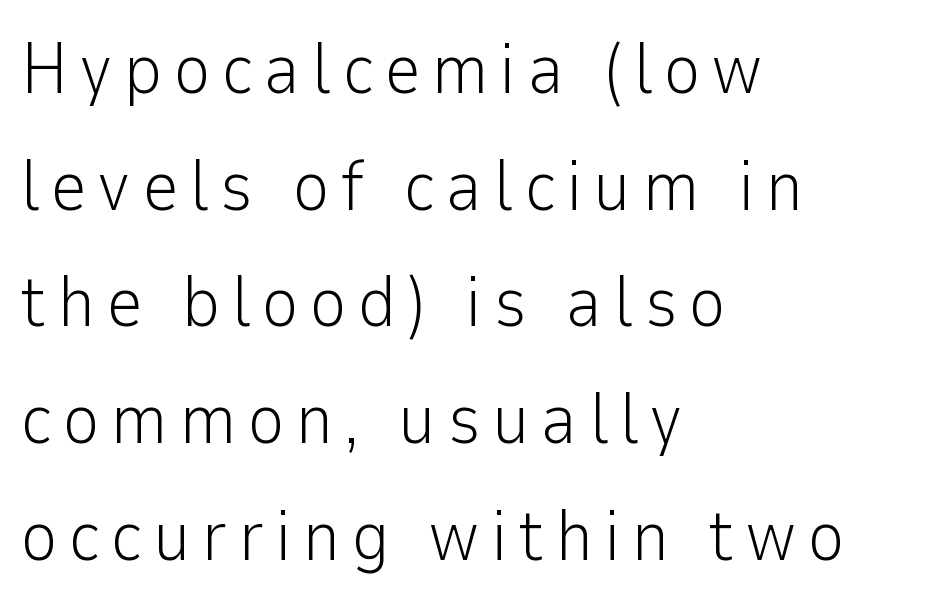
Q: Is the text bold? A: No.
Q: Is the text italic (slanted)? A: No, it is upright.
Q: Is the typeface a serif or a sans-serif typeface? A: Sans-serif.
Q: Is the text underlined? A: No.
Q: How is the paragraph aligned? A: Left-aligned.
Q: Is the spacing between lines tight, normal or loose? A: Normal.
Q: Width (condensed, normal, or wide)? A: Normal.
Q: Stroke contrast? A: Low.
Q: x-height? A: Medium.
Q: Monospaced? A: No.
